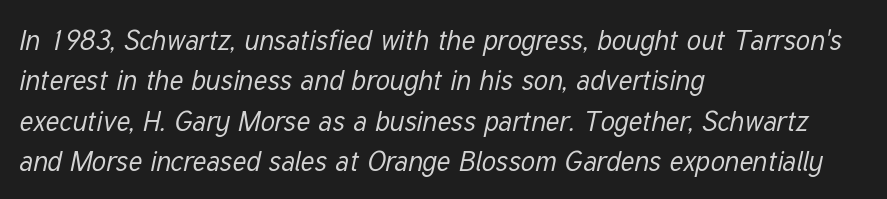
{"italic": "yes", "lean": "right", "slant_degrees": 12, "bold": "no", "weight": "regular", "width": "condensed", "stroke_contrast": "low", "x_height": "medium", "monospaced": "no", "underline": "no", "align": "left", "line_spacing": "normal", "line_spacing_ratio": 1.44, "letter_spacing": "normal", "letter_spacing_em": 0.0, "glyph_px": 28}
